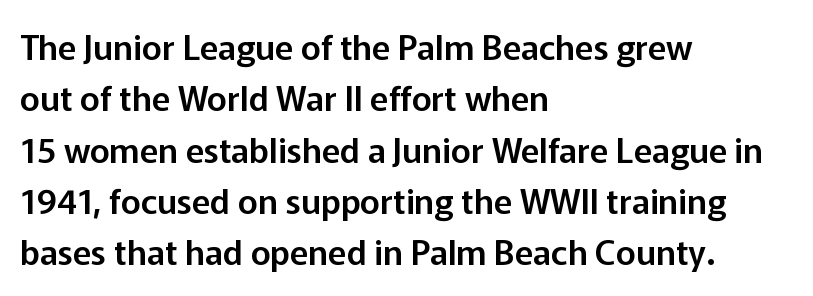
The image shows 34 px sans-serif type, upright; set left-aligned, normal line spacing (1.51x), normal letter spacing, not underlined; low stroke contrast and a medium x-height.
